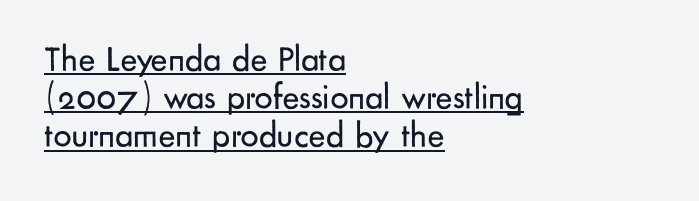
The image shows 36 px regular-weight sans-serif type, upright; set left-aligned, tight line spacing (1.06x), normal letter spacing, underlined; low stroke contrast and a small x-height.
